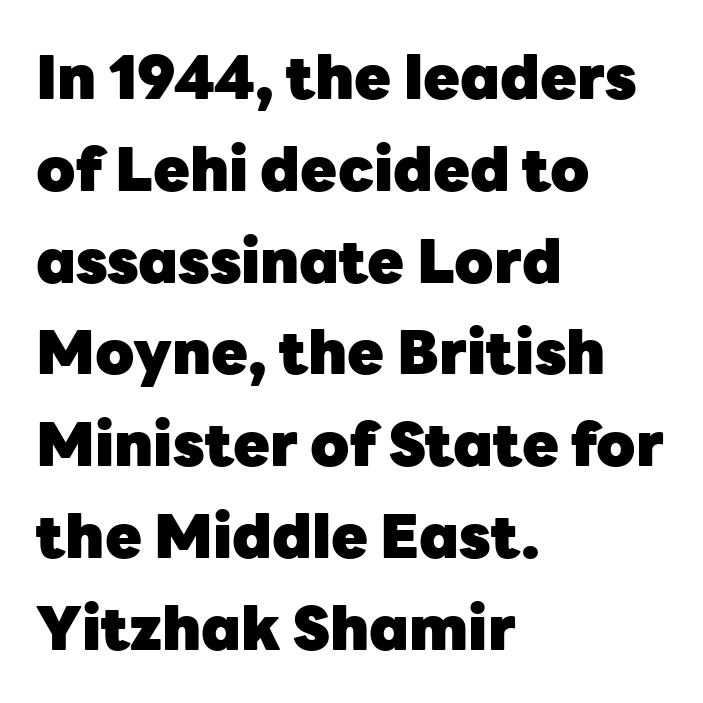
The image shows 60 px heavy sans-serif type, upright; set left-aligned, normal line spacing (1.53x), normal letter spacing, not underlined; low stroke contrast and a medium x-height.
